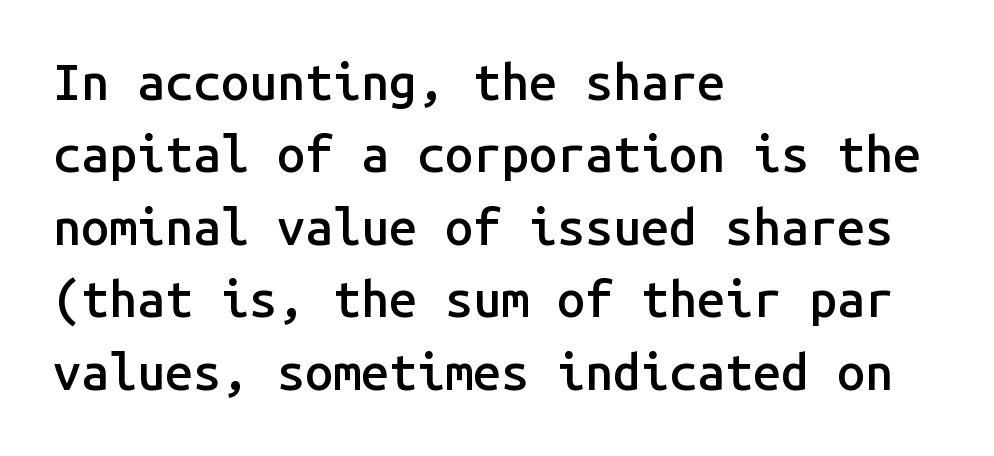
Q: Is the text bold? A: Semi-bold.
Q: Is the text italic (slanted)? A: No, it is upright.
Q: Is the typeface a serif or a sans-serif typeface? A: Sans-serif.
Q: Is the text underlined? A: No.
Q: How is the paragraph aligned? A: Left-aligned.
Q: Is the spacing between letters normal or unusually wide? A: Normal.
Q: Is the spacing between lines tight, normal or loose? A: Normal.
Q: Width (condensed, normal, or wide)? A: Normal.
Q: Stroke contrast? A: Low.
Q: x-height? A: Medium.
Q: Monospaced? A: Yes.
